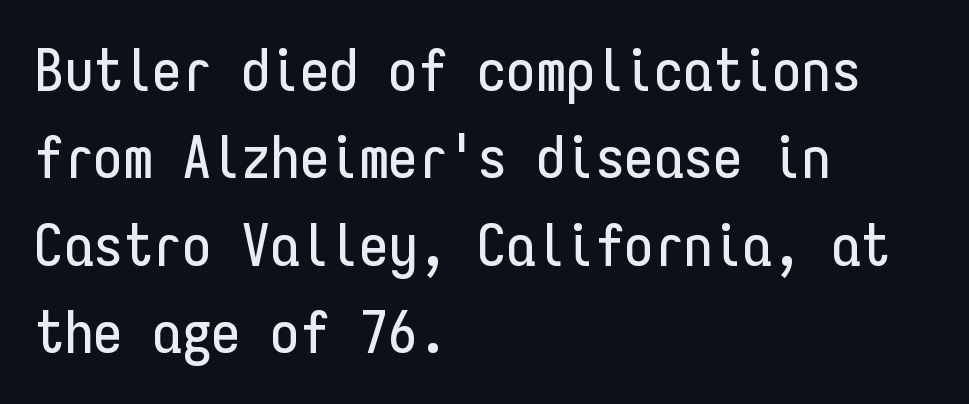
Compared with typical paragraphs, the rows here are spaced about the same. Posture: vertical. The face used here is monospaced, like something from a code editor. Unlike a traditional serif, this face leaves its strokes unadorned. Inter-character spacing is left at the font's built-in metrics.
